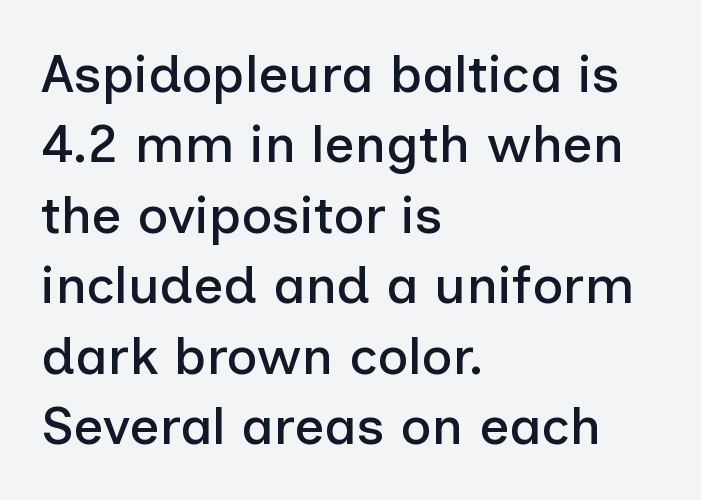
Q: Is the text italic (slanted)? A: No, it is upright.
Q: Is the typeface a serif or a sans-serif typeface? A: Sans-serif.
Q: Is the text underlined? A: No.
Q: How is the paragraph aligned? A: Left-aligned.
Q: Is the spacing between letters normal or unusually wide? A: Normal.
Q: Is the spacing between lines tight, normal or loose? A: Normal.
Q: Width (condensed, normal, or wide)? A: Normal.
Q: Stroke contrast? A: Low.
Q: x-height? A: Medium.
Q: Monospaced? A: No.
